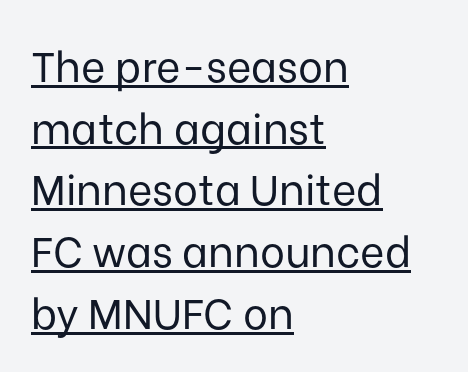
{"serif": "no", "italic": "no", "bold": "no", "weight": "regular", "width": "normal", "stroke_contrast": "low", "x_height": "medium", "monospaced": "no", "underline": "yes", "align": "left", "line_spacing": "normal", "line_spacing_ratio": 1.47, "letter_spacing": "normal", "letter_spacing_em": 0.0, "glyph_px": 42}
